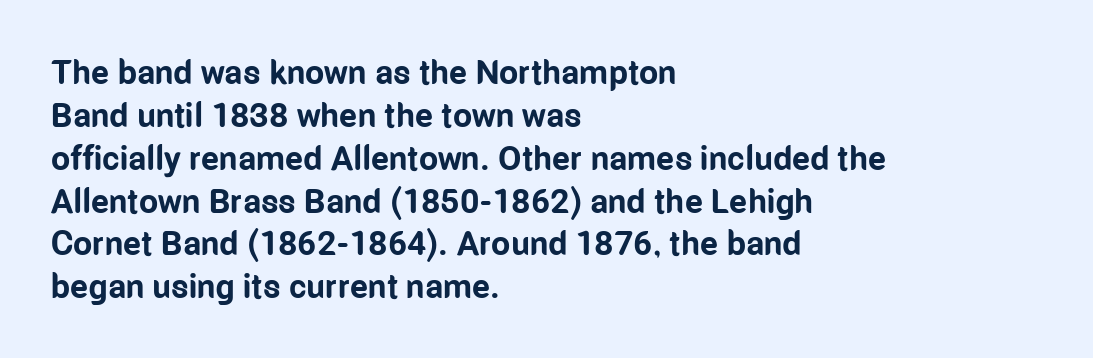
Q: Is the text bold? A: Yes.
Q: Is the text italic (slanted)? A: No, it is upright.
Q: Is the typeface a serif or a sans-serif typeface? A: Sans-serif.
Q: Is the text underlined? A: No.
Q: How is the paragraph aligned? A: Left-aligned.
Q: Is the spacing between letters normal or unusually wide? A: Normal.
Q: Is the spacing between lines tight, normal or loose? A: Normal.
Q: Width (condensed, normal, or wide)? A: Condensed.
Q: Stroke contrast? A: Low.
Q: x-height? A: Medium.
Q: Monospaced? A: No.
